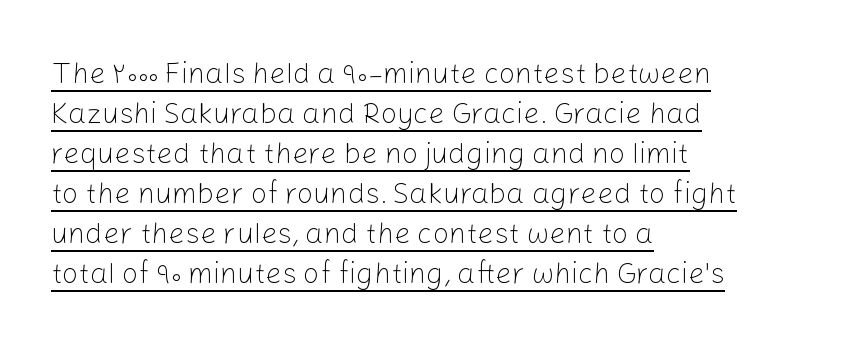
{"serif": "no", "italic": "no", "bold": "no", "weight": "light", "width": "normal", "stroke_contrast": "low", "x_height": "medium", "monospaced": "no", "underline": "yes", "align": "left", "line_spacing": "normal", "line_spacing_ratio": 1.38, "letter_spacing": "normal", "letter_spacing_em": 0.0, "glyph_px": 29}
